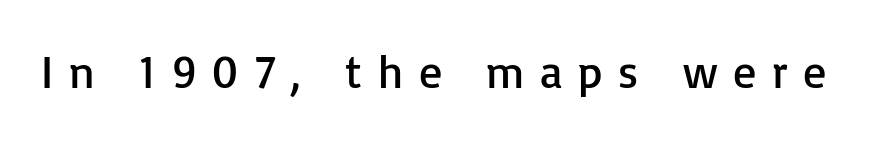
Q: Is the text bold? A: No.
Q: Is the text italic (slanted)? A: No, it is upright.
Q: Is the typeface a serif or a sans-serif typeface? A: Sans-serif.
Q: Is the text underlined? A: No.
Q: Is the spacing between letters normal or unusually wide? A: Unusually wide.
Q: Width (condensed, normal, or wide)? A: Normal.
Q: Stroke contrast? A: Low.
Q: x-height? A: Medium.
Q: Monospaced? A: No.
